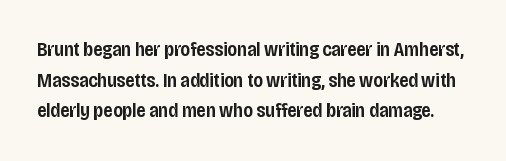
Q: Is the text bold? A: Semi-bold.
Q: Is the text italic (slanted)? A: No, it is upright.
Q: Is the text underlined? A: No.
Q: Is the spacing between letters normal or unusually wide? A: Normal.
Q: Is the spacing between lines tight, normal or loose? A: Normal.
